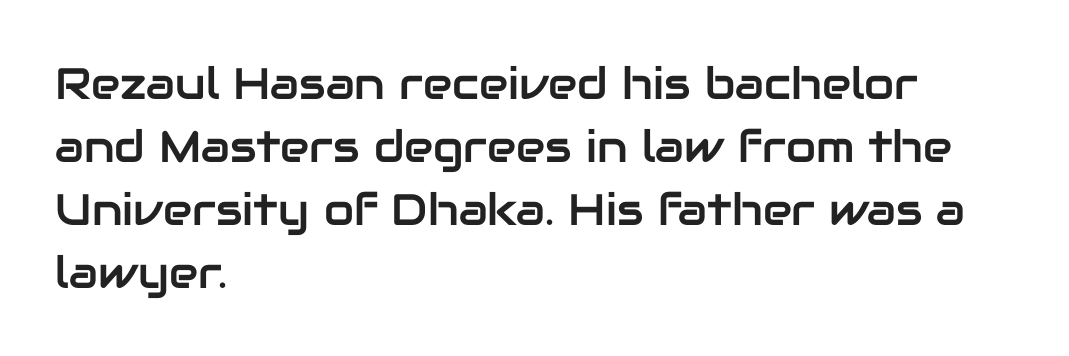
Proportional: the letters do not fall into vertical columns. This rendering features lettering with no underline. The leading is moderate, giving the passage an even texture. Ordinary non-slanted type is in use. To sum up the face: it is a sans, with no serifs. Letter spacing: default.
